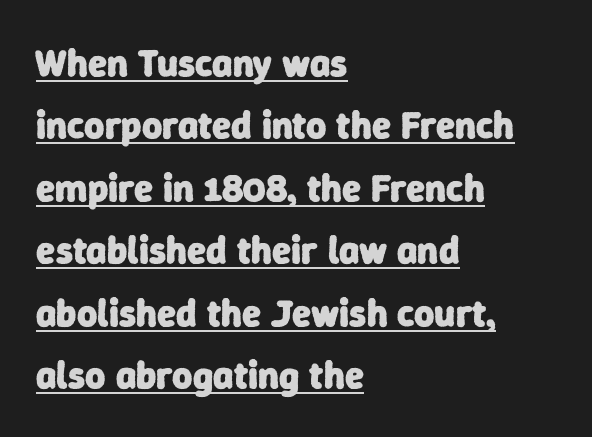
The image shows 39 px heavy sans-serif type; set left-aligned, normal line spacing (1.6x), normal letter spacing, underlined; low stroke contrast and a medium x-height.
